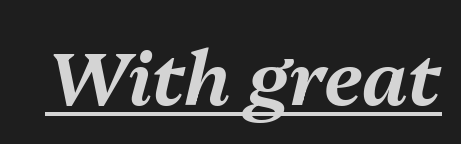
{"italic": "yes", "lean": "right", "slant_degrees": 13, "width": "normal", "stroke_contrast": "medium", "x_height": "medium", "monospaced": "no", "underline": "yes", "letter_spacing": "normal", "letter_spacing_em": 0.0, "glyph_px": 75}
